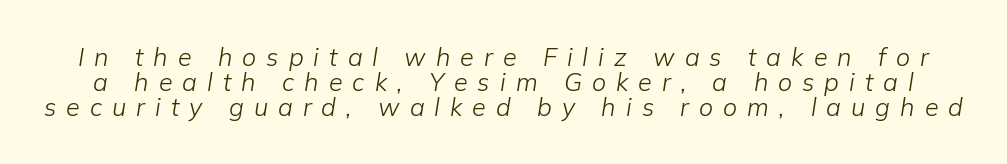
The image shows 25 px text type, italic (leaning right); set tight line spacing (1.01x), unusually wide letter spacing (+0.4 em), not underlined.
